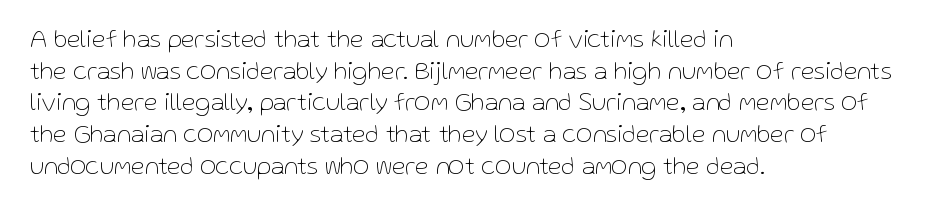
Q: Is the text bold? A: No.
Q: Is the text italic (slanted)? A: No, it is upright.
Q: Is the text underlined? A: No.
Q: How is the paragraph aligned? A: Left-aligned.
Q: Is the spacing between letters normal or unusually wide? A: Normal.
Q: Is the spacing between lines tight, normal or loose? A: Normal.
